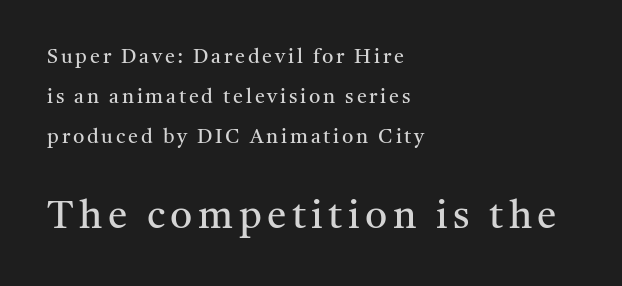
Q: Is the text bold? A: No.
Q: Is the text italic (slanted)? A: No, it is upright.
Q: Is the typeface a serif or a sans-serif typeface? A: Serif.
Q: Is the text underlined? A: No.
Q: How is the paragraph aligned? A: Left-aligned.
Q: Is the spacing between lines tight, normal or loose? A: Loose.
Q: Which block of text is set in a larger size, the first (top) or the second (bottom)? A: The second (bottom) one.
Q: Width (condensed, normal, or wide)? A: Normal.
Q: Stroke contrast? A: Medium.
Q: x-height? A: Medium.
Q: Monospaced? A: No.
